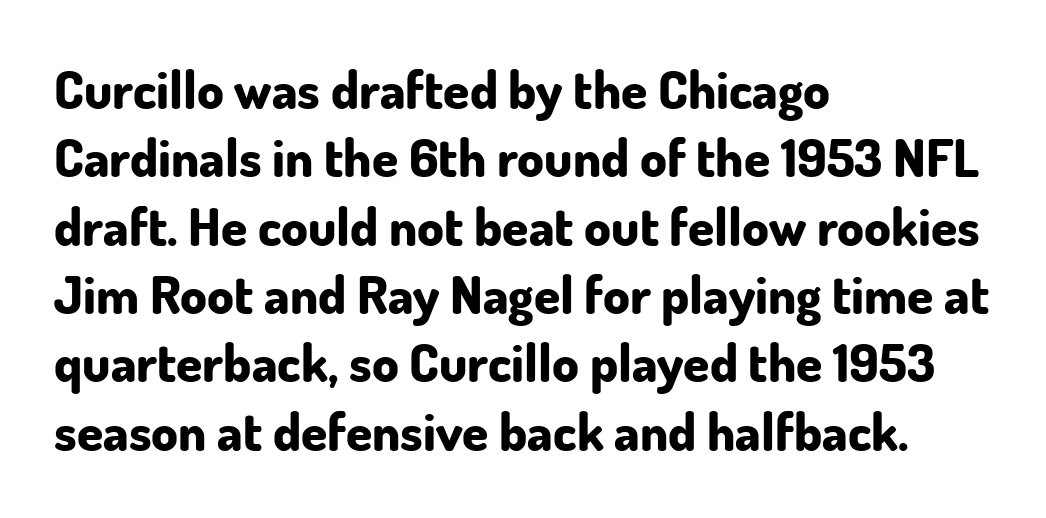
In terms of letterform style, serifs are entirely absent. Rendered with straight, roman letterforms. Unmarked baselines from the first word to the last. Heavy, bold letterforms.
